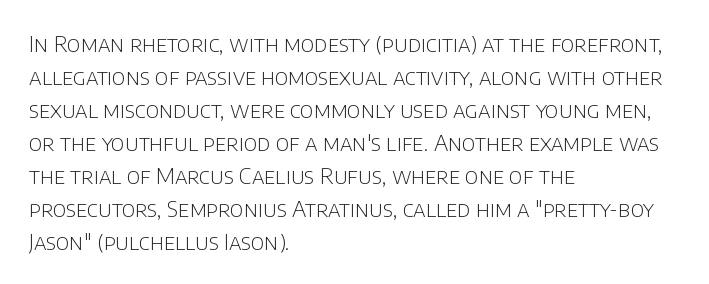
Q: Is the text bold? A: No.
Q: Is the text italic (slanted)? A: No, it is upright.
Q: Is the text underlined? A: No.
Q: How is the paragraph aligned? A: Left-aligned.
Q: Is the spacing between letters normal or unusually wide? A: Normal.
Q: Is the spacing between lines tight, normal or loose? A: Normal.
